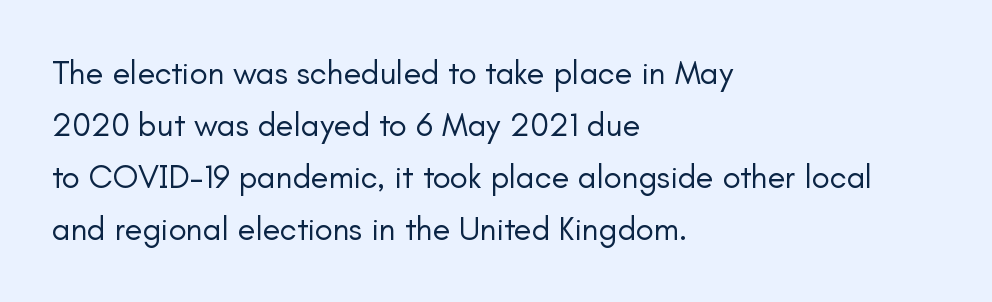
{"serif": "no", "italic": "no", "bold": "no", "weight": "regular", "width": "normal", "stroke_contrast": "low", "x_height": "small", "monospaced": "no", "underline": "no", "align": "left", "line_spacing": "normal", "line_spacing_ratio": 1.58, "letter_spacing": "normal", "letter_spacing_em": 0.0, "glyph_px": 33}
